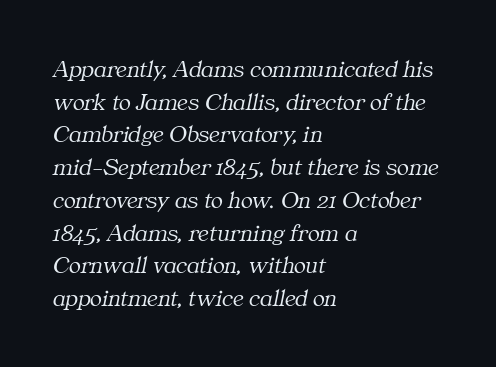
The image shows 25 px text type, italic (leaning right); set left-aligned, normal line spacing (1.31x), normal letter spacing, not underlined.
